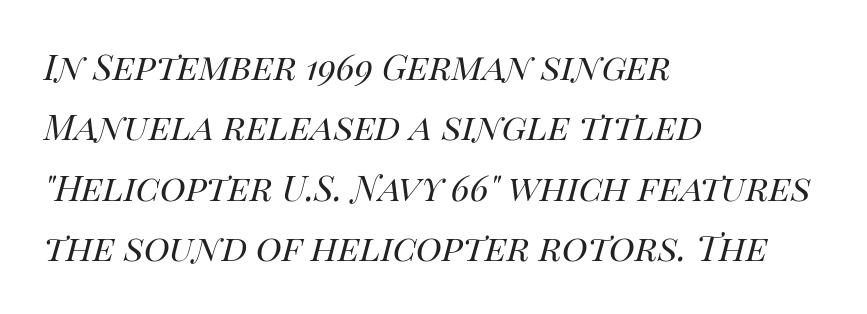
The image shows 44 px regular-weight type, italic (leaning right); set left-aligned, normal line spacing (1.37x), normal letter spacing, not underlined; high stroke contrast and a large x-height.
